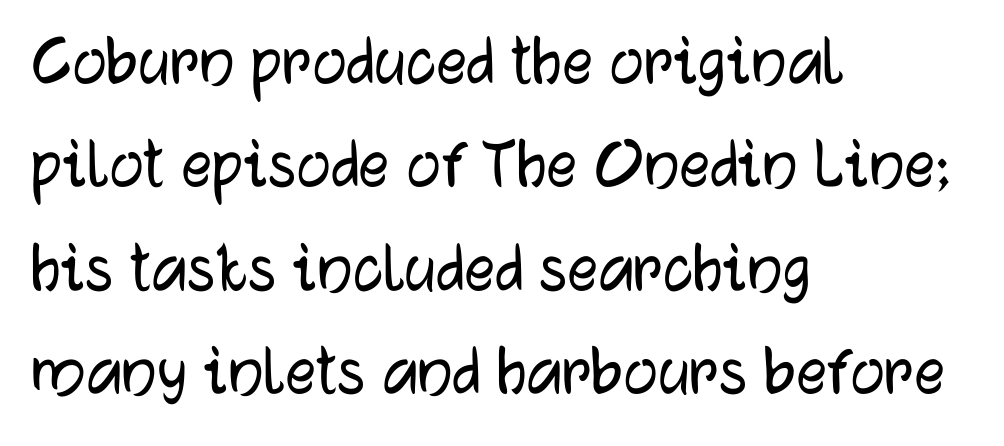
Q: Is the text italic (slanted)? A: No, it is upright.
Q: Is the typeface a serif or a sans-serif typeface? A: Sans-serif.
Q: Is the text underlined? A: No.
Q: How is the paragraph aligned? A: Left-aligned.
Q: Is the spacing between letters normal or unusually wide? A: Normal.
Q: Is the spacing between lines tight, normal or loose? A: Normal.
Q: Width (condensed, normal, or wide)? A: Normal.
Q: Stroke contrast? A: Low.
Q: x-height? A: Medium.
Q: Monospaced? A: No.
